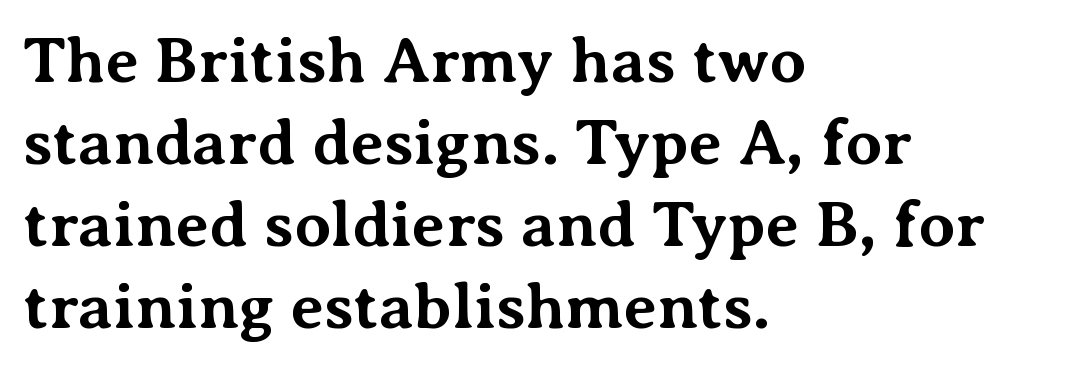
Q: Is the text bold? A: Yes.
Q: Is the text italic (slanted)? A: No, it is upright.
Q: Is the typeface a serif or a sans-serif typeface? A: Serif.
Q: Is the text underlined? A: No.
Q: How is the paragraph aligned? A: Left-aligned.
Q: Is the spacing between letters normal or unusually wide? A: Normal.
Q: Is the spacing between lines tight, normal or loose? A: Normal.
Q: Width (condensed, normal, or wide)? A: Normal.
Q: Stroke contrast? A: Medium.
Q: x-height? A: Medium.
Q: Monospaced? A: No.
